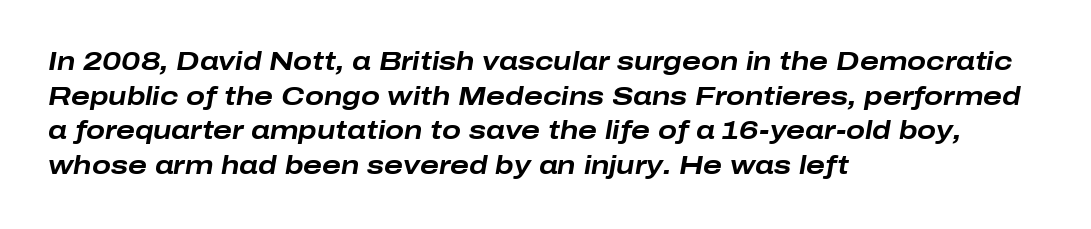
{"italic": "yes", "lean": "right", "slant_degrees": 10, "bold": "yes", "underline": "no", "align": "left", "line_spacing": "normal", "line_spacing_ratio": 1.39, "letter_spacing": "normal", "letter_spacing_em": 0.0, "glyph_px": 25}
